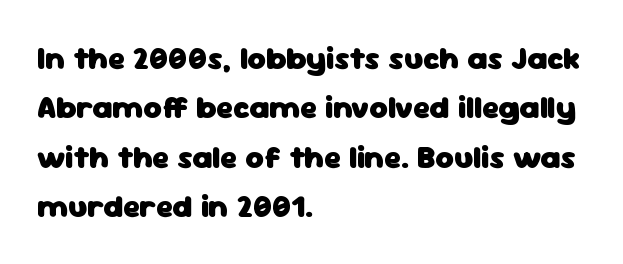
This is roman type, the default non-slanted kind. The letters sit at their default tracking, neither squeezed nor spread. Glance below the letters and you will spot only blank space. Does the type have serifs? No, each stem ends abruptly. What's the leading like? Ordinary, nothing unusual.
